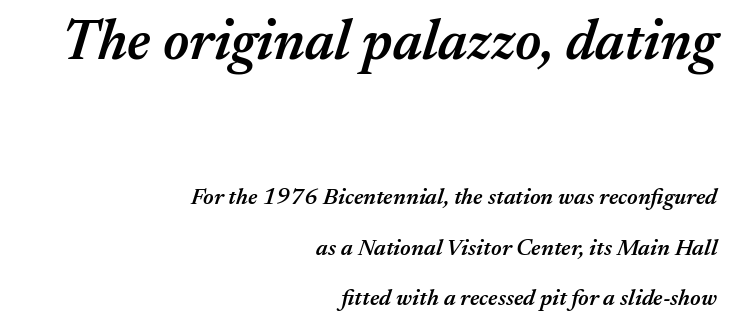
The image shows 57 px semibold type, italic (leaning right); set right-aligned, loose line spacing (2.19x), normal letter spacing, not underlined; the first (top) block is 2.48x larger; medium stroke contrast and a medium x-height.
